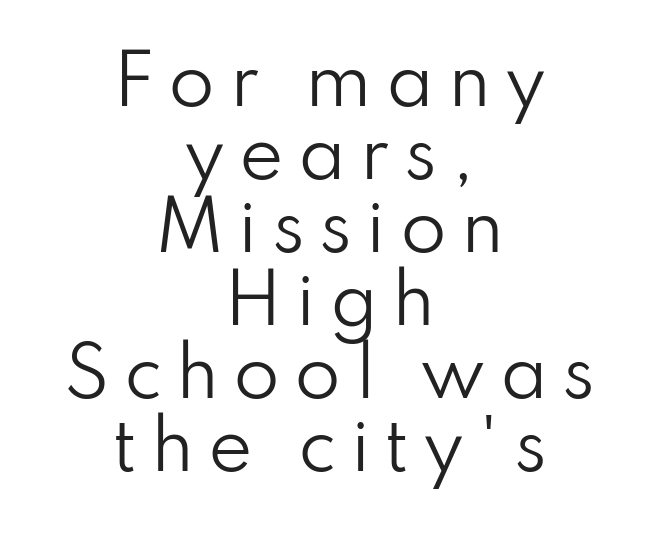
Q: Is the text bold? A: No.
Q: Is the text italic (slanted)? A: No, it is upright.
Q: Is the typeface a serif or a sans-serif typeface? A: Sans-serif.
Q: Is the text underlined? A: No.
Q: How is the paragraph aligned? A: Centered.
Q: Is the spacing between letters normal or unusually wide? A: Unusually wide.
Q: Is the spacing between lines tight, normal or loose? A: Tight.
Q: Width (condensed, normal, or wide)? A: Normal.
Q: Stroke contrast? A: Low.
Q: x-height? A: Small.
Q: Monospaced? A: No.
